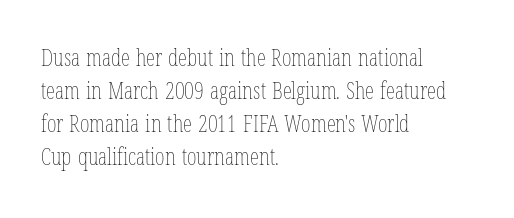
{"italic": "no", "bold": "no", "underline": "no", "align": "left", "line_spacing": "normal", "line_spacing_ratio": 1.43, "letter_spacing": "normal", "letter_spacing_em": 0.0, "glyph_px": 23}
